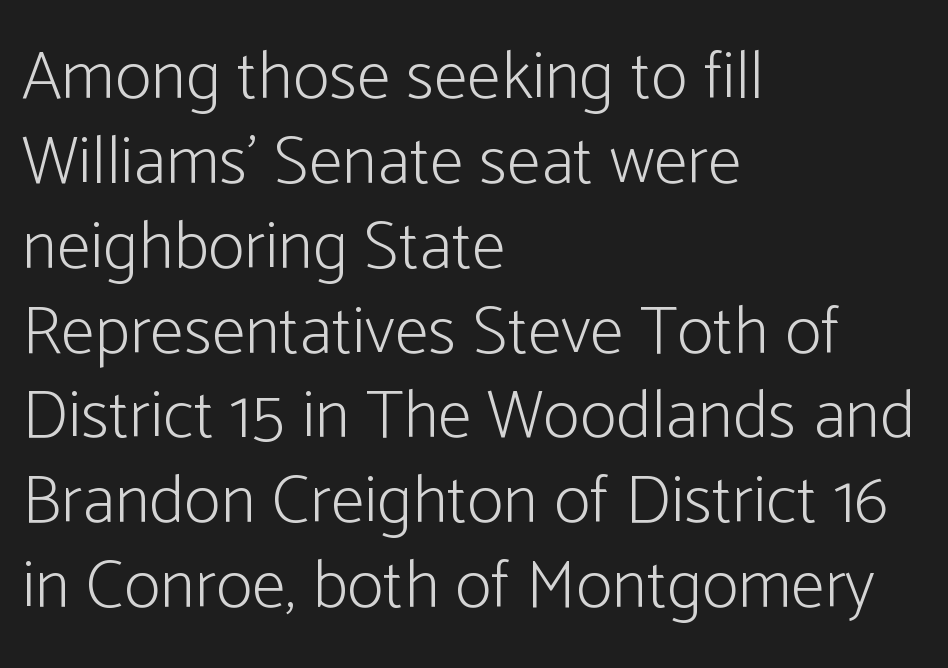
Ordinary non-slanted type is in use. You could call the tracking neutral — neither tight nor loose. Stroke mass is kept to a normal reading level or below. This rendering employs a face without finishing strokes, i.e., a sans-serif.
